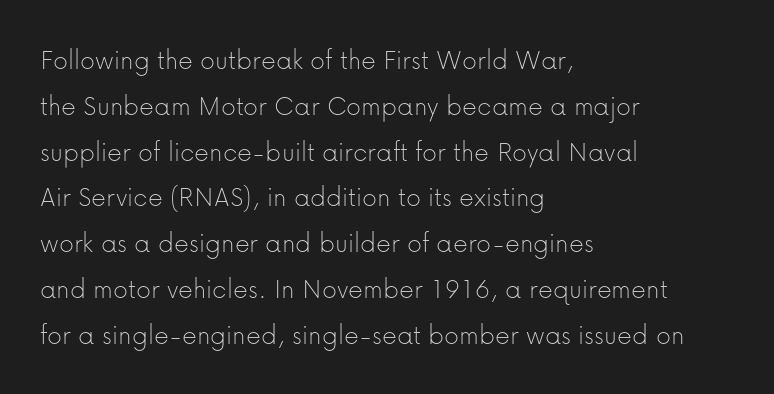
The image shows 29 px thin sans-serif type, upright; set left-aligned, normal line spacing (1.58x), normal letter spacing, not underlined; low stroke contrast and a medium x-height.
